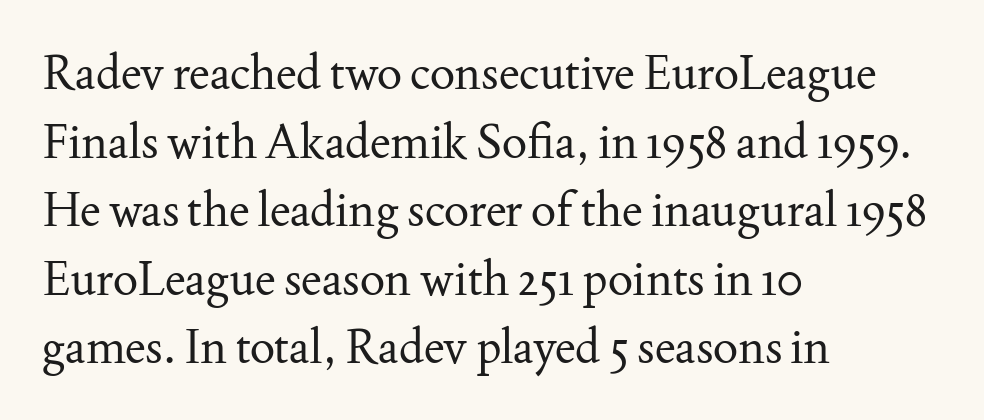
Q: Is the text bold? A: No.
Q: Is the text italic (slanted)? A: No, it is upright.
Q: Is the typeface a serif or a sans-serif typeface? A: Serif.
Q: Is the text underlined? A: No.
Q: How is the paragraph aligned? A: Left-aligned.
Q: Is the spacing between letters normal or unusually wide? A: Normal.
Q: Is the spacing between lines tight, normal or loose? A: Normal.
Q: Width (condensed, normal, or wide)? A: Normal.
Q: Stroke contrast? A: Medium.
Q: x-height? A: Small.
Q: Monospaced? A: No.
